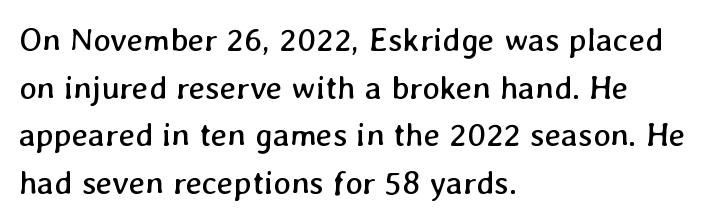
The image shows 33 px regular-weight type; set left-aligned, normal line spacing (1.44x), normal letter spacing, not underlined; low stroke contrast and a medium x-height.
